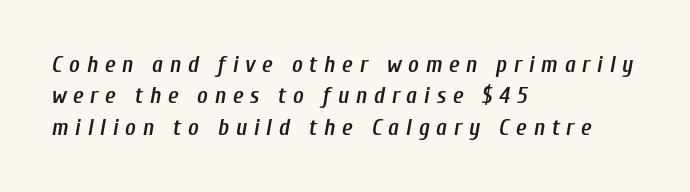
Its strokes are somewhat broadened, the hallmark of semibold type. The string is rendered with underlining switched off. The paragraph shown leans on its left margin. Is there much room between lines? A standard amount, neither cramped nor airy.
